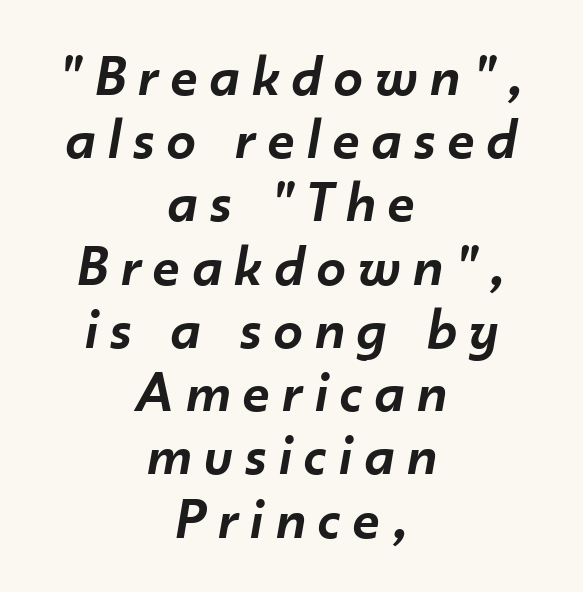
Q: Is the text bold? A: Semi-bold.
Q: Is the text italic (slanted)? A: Yes, it leans right by about 10 degrees.
Q: Is the text underlined? A: No.
Q: How is the paragraph aligned? A: Centered.
Q: Is the spacing between letters normal or unusually wide? A: Unusually wide.
Q: Is the spacing between lines tight, normal or loose? A: Tight.
Q: Width (condensed, normal, or wide)? A: Normal.
Q: Stroke contrast? A: Low.
Q: x-height? A: Small.
Q: Monospaced? A: No.
